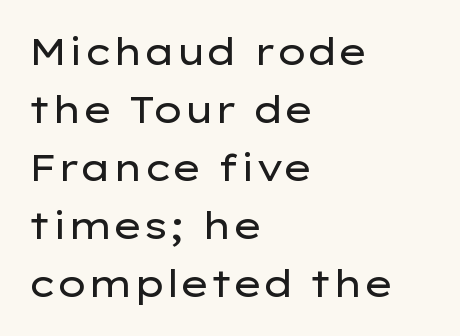
{"serif": "no", "italic": "no", "bold": "no", "weight": "regular", "width": "wide", "stroke_contrast": "low", "x_height": "medium", "monospaced": "no", "underline": "no", "align": "left", "line_spacing": "normal", "line_spacing_ratio": 1.57, "letter_spacing": "normal", "letter_spacing_em": 0.0, "glyph_px": 37}
